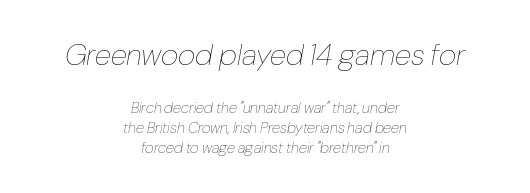
The image shows 30 px thin type, italic (leaning right); set centered, normal line spacing (1.31x), normal letter spacing, not underlined; the first (top) block is 2.0x larger; low stroke contrast and a medium x-height.
